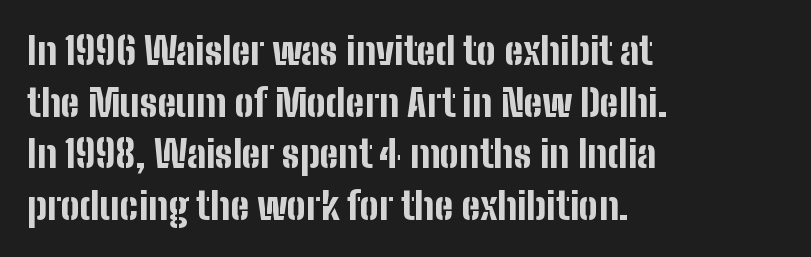
Q: Is the text bold? A: Yes.
Q: Is the text italic (slanted)? A: No, it is upright.
Q: Is the typeface a serif or a sans-serif typeface? A: Sans-serif.
Q: Is the text underlined? A: No.
Q: How is the paragraph aligned? A: Left-aligned.
Q: Is the spacing between letters normal or unusually wide? A: Normal.
Q: Is the spacing between lines tight, normal or loose? A: Normal.
Q: Width (condensed, normal, or wide)? A: Condensed.
Q: Stroke contrast? A: Low.
Q: x-height? A: Medium.
Q: Monospaced? A: No.
